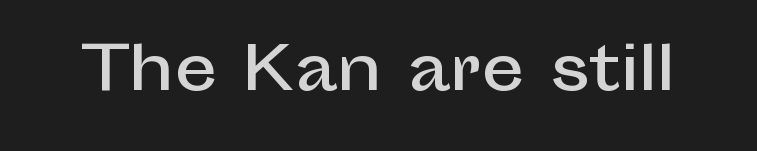
The image shows 60 px sans-serif type, upright; set normal letter spacing, not underlined; low stroke contrast and a medium x-height.
